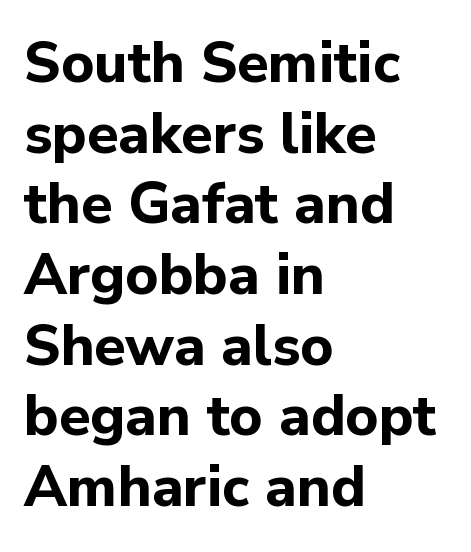
Q: Is the text bold? A: Yes.
Q: Is the text italic (slanted)? A: No, it is upright.
Q: Is the typeface a serif or a sans-serif typeface? A: Sans-serif.
Q: Is the text underlined? A: No.
Q: How is the paragraph aligned? A: Left-aligned.
Q: Is the spacing between letters normal or unusually wide? A: Normal.
Q: Width (condensed, normal, or wide)? A: Normal.
Q: Stroke contrast? A: Low.
Q: x-height? A: Medium.
Q: Monospaced? A: No.
